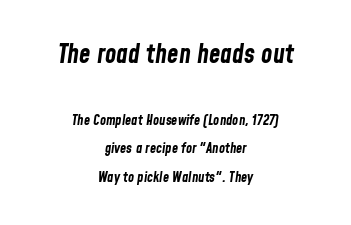
Q: Is the text bold? A: Yes.
Q: Is the text italic (slanted)? A: Yes, it leans right by about 8 degrees.
Q: Is the text underlined? A: No.
Q: How is the paragraph aligned? A: Centered.
Q: Is the spacing between letters normal or unusually wide? A: Normal.
Q: Is the spacing between lines tight, normal or loose? A: Loose.
Q: Which block of text is set in a larger size, the first (top) or the second (bottom)? A: The first (top) one.
